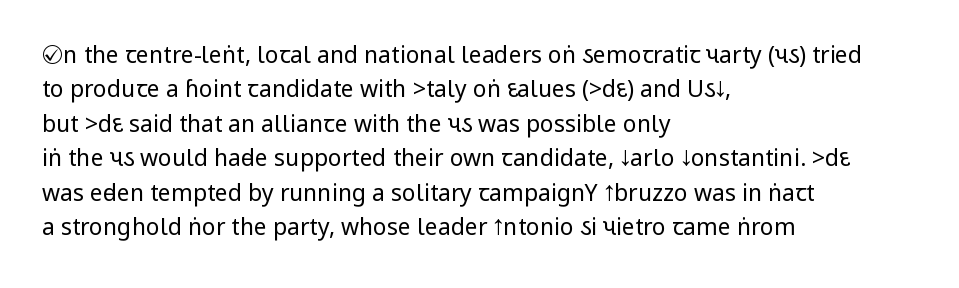
Observe the ordinary spacing: letters are neighbours, not strangers. Only glyphs here, with clear space below each row. Honestly, the row spacing looks completely unremarkable. No letter is thick-stroked: the sample isn't bold.
